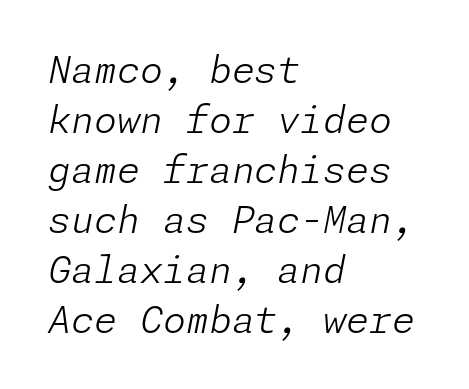
Q: Is the text bold? A: No.
Q: Is the text italic (slanted)? A: Yes, it leans right by about 11 degrees.
Q: Is the text underlined? A: No.
Q: How is the paragraph aligned? A: Left-aligned.
Q: Is the spacing between letters normal or unusually wide? A: Normal.
Q: Is the spacing between lines tight, normal or loose? A: Normal.
Q: Width (condensed, normal, or wide)? A: Normal.
Q: Stroke contrast? A: Low.
Q: x-height? A: Medium.
